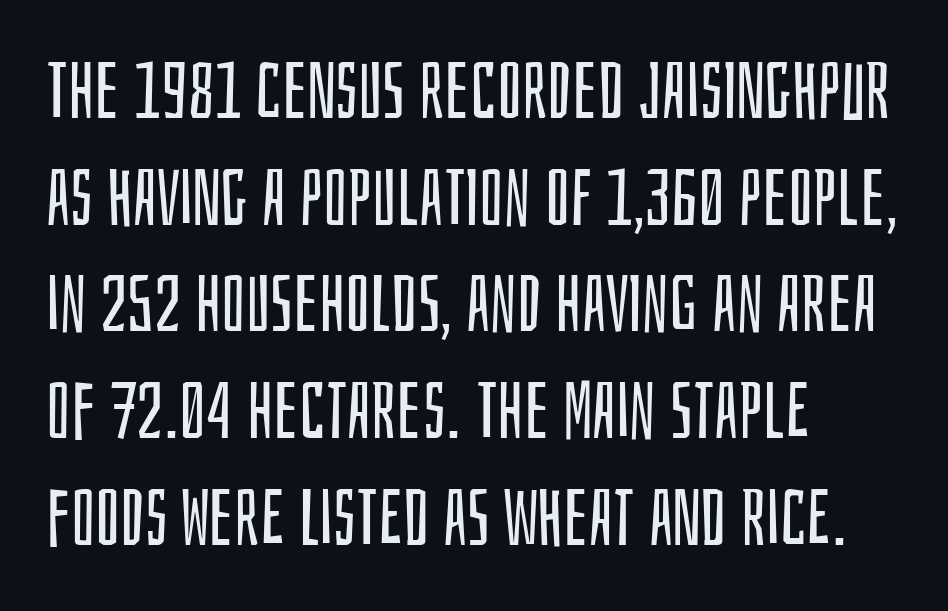
The image shows 79 px regular-weight, condensed sans-serif type, upright; set left-aligned, normal line spacing (1.35x), normal letter spacing, not underlined; low stroke contrast and a large x-height.
